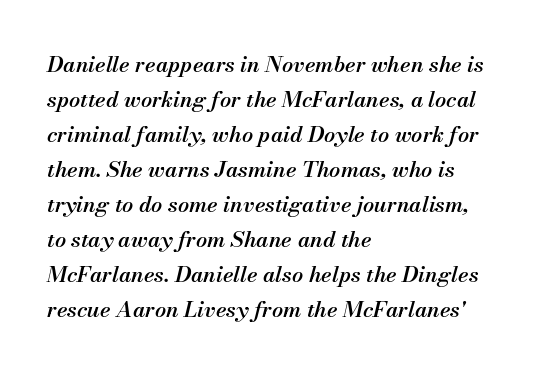
The image shows 22 px text type, italic (leaning right); set left-aligned, normal line spacing (1.59x), normal letter spacing, not underlined.
